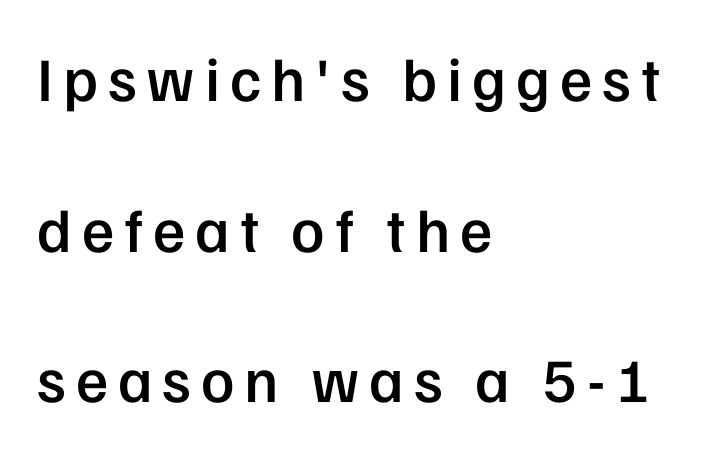
The space beneath each line is pristine and unruled. The letters are semibold — heavier than regular but short of a full bold. Typeset ragged right — the left edge is the straight one. The passage shown stacks its lines with a broad gap.
